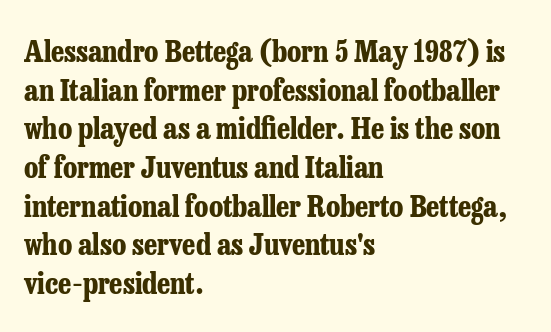
{"serif": "yes", "italic": "no", "bold": "yes", "weight": "bold", "width": "condensed", "stroke_contrast": "low", "x_height": "medium", "monospaced": "no", "underline": "no", "align": "left", "line_spacing": "normal", "line_spacing_ratio": 1.29, "letter_spacing": "normal", "letter_spacing_em": 0.0, "glyph_px": 30}
